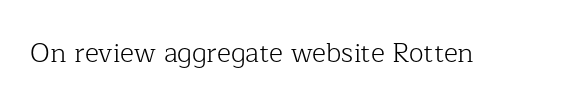
The image shows 27 px text type, upright; set normal letter spacing, not underlined.
